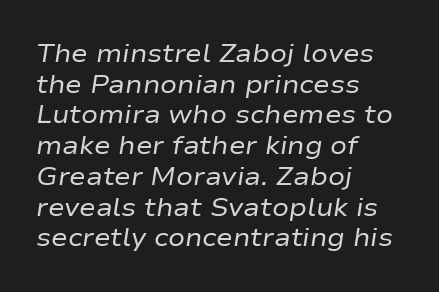
The image shows 25 px text type, italic (leaning right); set left-aligned, line spacing 1.23x, normal letter spacing, not underlined.
